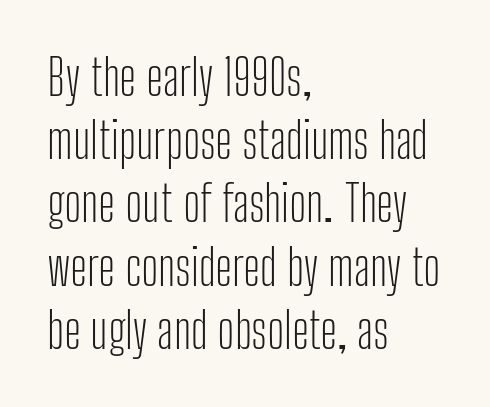
Quick note: interline space is typical. Think standard paragraph weight, or any step lighter than that. Is there any slant? The stems are plumb. Reading down the block, your eye returns to a fixed left position each line. No extra tracking has been applied to these lines. No word sits above an underline.
